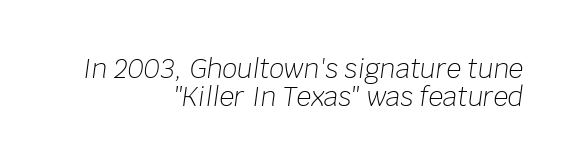
Q: Is the text bold? A: No.
Q: Is the text italic (slanted)? A: Yes, it leans right by about 8 degrees.
Q: Is the text underlined? A: No.
Q: How is the paragraph aligned? A: Right-aligned.
Q: Is the spacing between letters normal or unusually wide? A: Normal.
Q: Is the spacing between lines tight, normal or loose? A: Tight.
